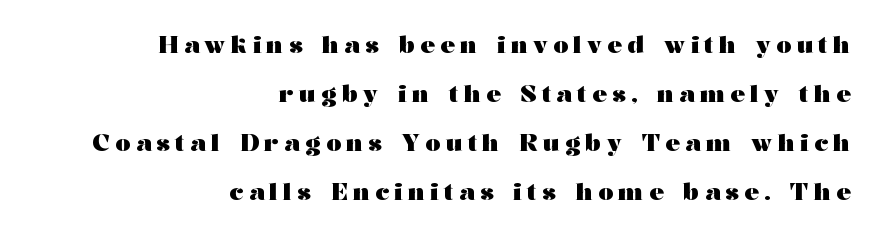
This sample is right-justified, so line beginnings fall wherever the words allow. Does extra space separate the letters? Yes, quite a lot of it. This block would shrink considerably if given ordinary leading; it's expanded now. It's the straight-up-and-down kind of type. No word sits above an underline.
